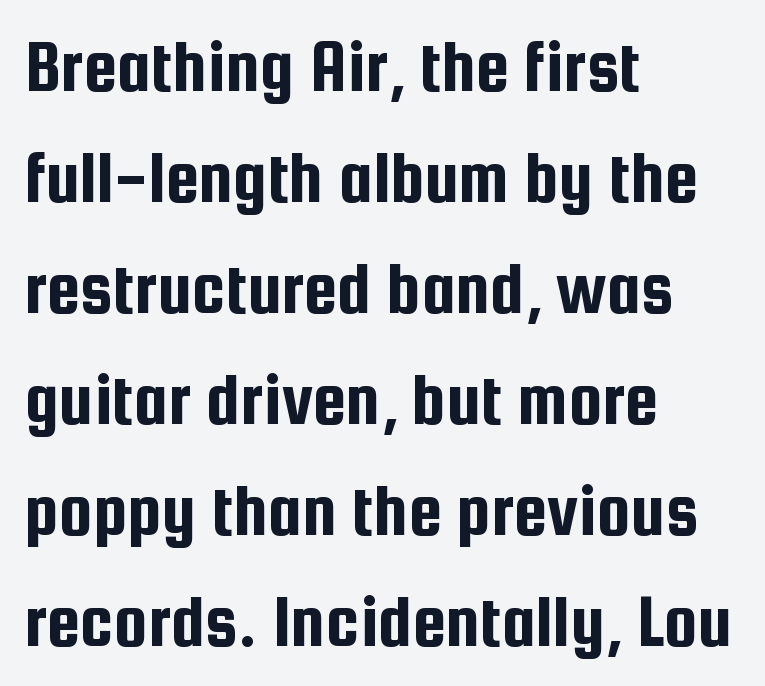
Q: Is the text italic (slanted)? A: No, it is upright.
Q: Is the typeface a serif or a sans-serif typeface? A: Sans-serif.
Q: Is the text underlined? A: No.
Q: How is the paragraph aligned? A: Left-aligned.
Q: Is the spacing between letters normal or unusually wide? A: Normal.
Q: Is the spacing between lines tight, normal or loose? A: Normal.
Q: Width (condensed, normal, or wide)? A: Condensed.
Q: Stroke contrast? A: Low.
Q: x-height? A: Medium.
Q: Monospaced? A: No.
